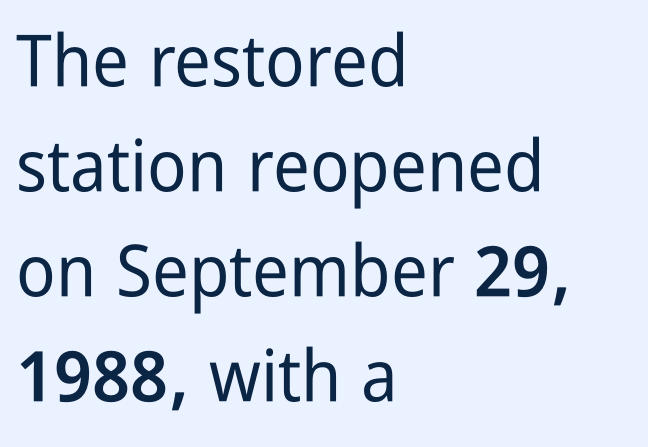
Q: Is the text italic (slanted)? A: No, it is upright.
Q: Is the typeface a serif or a sans-serif typeface? A: Sans-serif.
Q: Is the text underlined? A: No.
Q: How is the paragraph aligned? A: Left-aligned.
Q: Is the spacing between letters normal or unusually wide? A: Normal.
Q: Is the spacing between lines tight, normal or loose? A: Normal.
Q: Width (condensed, normal, or wide)? A: Condensed.
Q: Stroke contrast? A: Low.
Q: x-height? A: Medium.
Q: Monospaced? A: No.
